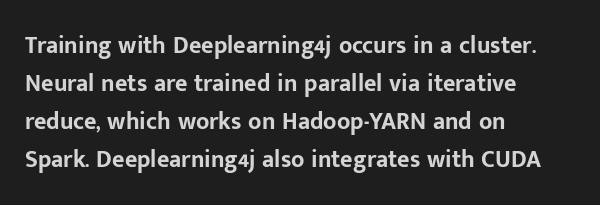
{"italic": "no", "bold": "yes", "underline": "no", "align": "left", "line_spacing": "normal", "line_spacing_ratio": 1.58, "letter_spacing": "normal", "letter_spacing_em": 0.0, "glyph_px": 24}
